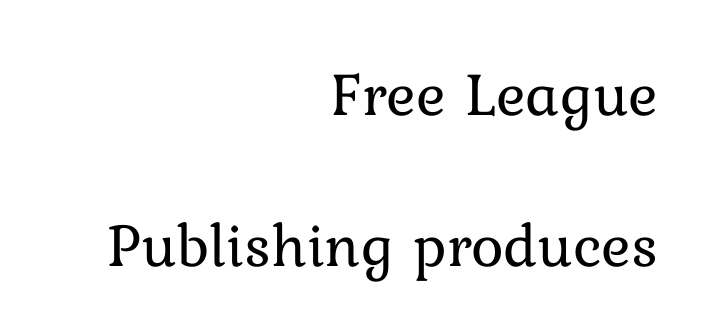
Q: Is the text bold? A: No.
Q: Is the text italic (slanted)? A: No, it is upright.
Q: Is the text underlined? A: No.
Q: How is the paragraph aligned? A: Right-aligned.
Q: Is the spacing between letters normal or unusually wide? A: Normal.
Q: Is the spacing between lines tight, normal or loose? A: Loose.
Q: Width (condensed, normal, or wide)? A: Normal.
Q: Stroke contrast? A: Low.
Q: x-height? A: Medium.
Q: Monospaced? A: No.
